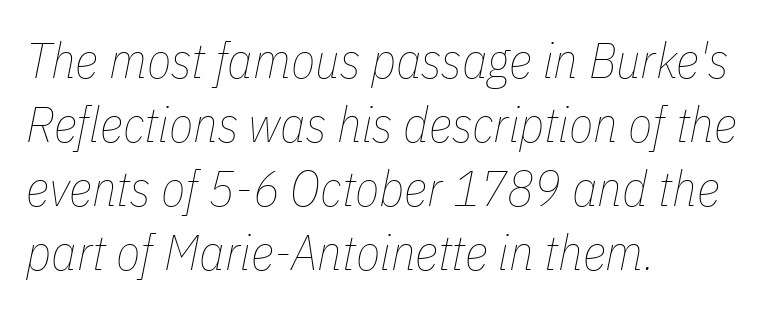
The image shows 50 px thin, condensed type, italic (leaning right); set left-aligned, normal line spacing (1.28x), normal letter spacing, not underlined; low stroke contrast and a medium x-height.
